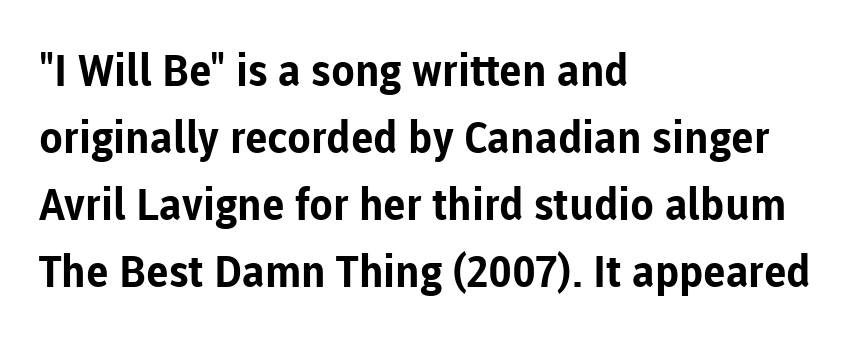
Q: Is the text bold? A: Yes.
Q: Is the text italic (slanted)? A: No, it is upright.
Q: Is the typeface a serif or a sans-serif typeface? A: Sans-serif.
Q: Is the text underlined? A: No.
Q: How is the paragraph aligned? A: Left-aligned.
Q: Is the spacing between letters normal or unusually wide? A: Normal.
Q: Is the spacing between lines tight, normal or loose? A: Normal.
Q: Width (condensed, normal, or wide)? A: Normal.
Q: Stroke contrast? A: Low.
Q: x-height? A: Medium.
Q: Monospaced? A: No.
